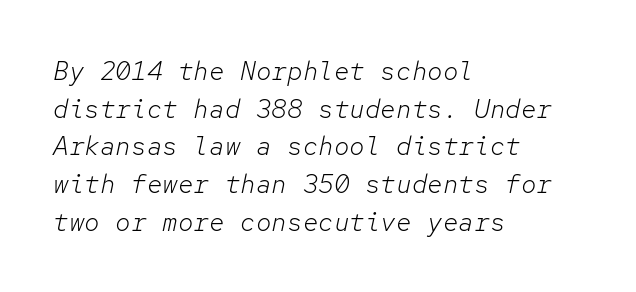
Q: Is the text bold? A: No.
Q: Is the text italic (slanted)? A: Yes, it leans right by about 12 degrees.
Q: Is the text underlined? A: No.
Q: How is the paragraph aligned? A: Left-aligned.
Q: Is the spacing between letters normal or unusually wide? A: Normal.
Q: Is the spacing between lines tight, normal or loose? A: Normal.
